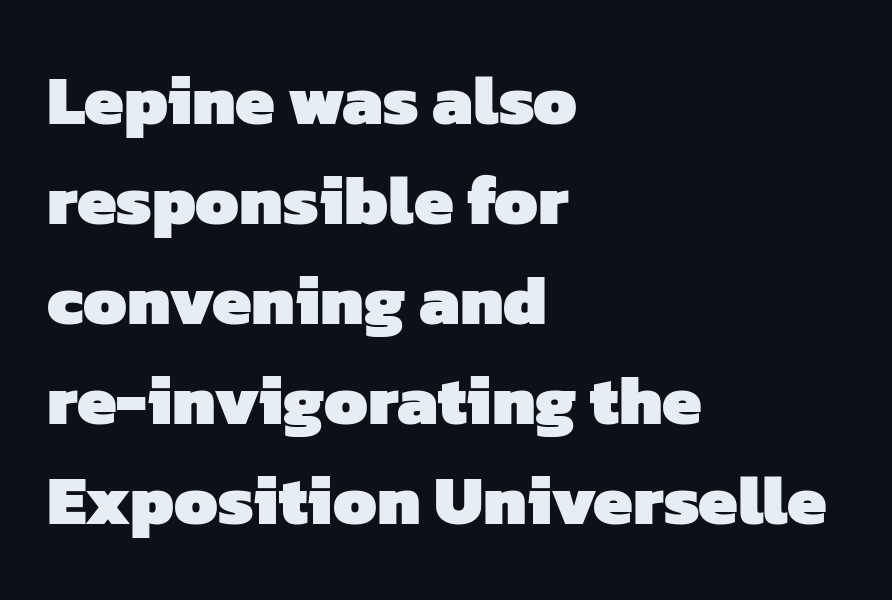
There is no visible air inserted between adjacent glyphs. The compositor pushed each line to the left boundary. This is sans-serif lettering, the kind often seen on screens and signage. Letters rest on an invisible, unmarked baseline. Character widths vary here, with narrow letters taking less room than wide ones.
